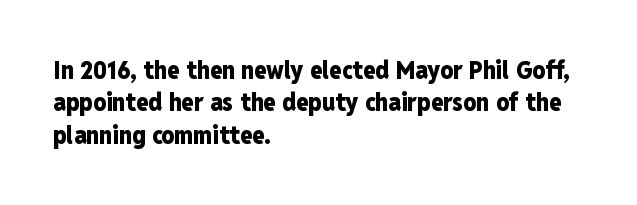
Q: Is the text bold? A: Yes.
Q: Is the text italic (slanted)? A: No, it is upright.
Q: Is the text underlined? A: No.
Q: How is the paragraph aligned? A: Left-aligned.
Q: Is the spacing between letters normal or unusually wide? A: Normal.
Q: Is the spacing between lines tight, normal or loose? A: Normal.
